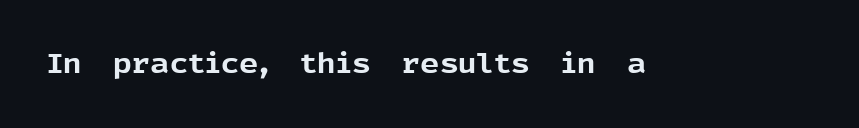
{"italic": "no", "bold": "yes", "underline": "no", "letter_spacing": "normal", "letter_spacing_em": 0.0, "glyph_px": 27}
